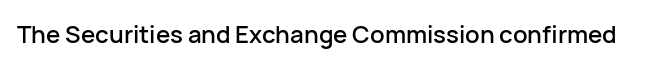
The image shows 24 px text type, upright; set normal letter spacing, not underlined.
